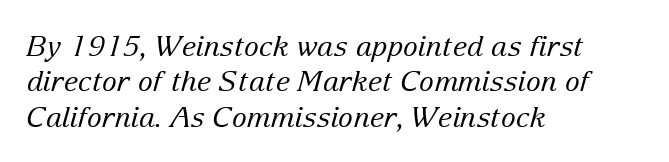
{"serif": "yes", "italic": "yes", "lean": "right", "slant_degrees": 15, "bold": "no", "weight": "regular", "width": "normal", "stroke_contrast": "low", "x_height": "medium", "monospaced": "no", "underline": "no", "align": "left", "line_spacing": "normal", "line_spacing_ratio": 1.26, "letter_spacing": "normal", "letter_spacing_em": 0.0, "glyph_px": 28}
